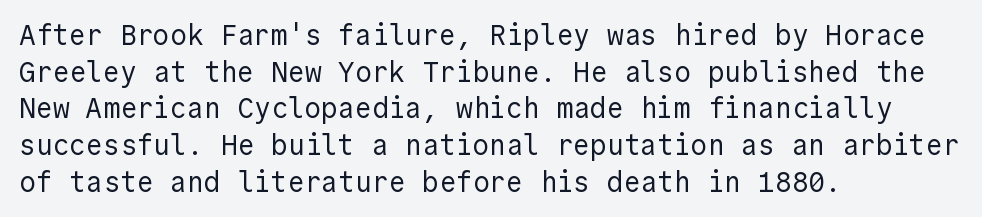
This is roman type, the default non-slanted kind. The rows are spaced the way most documents space them. These lines are set flush left with a ragged right edge. Beneath every word, the page is bare. Grotesque or geometric, the face here clearly has no serifs.
